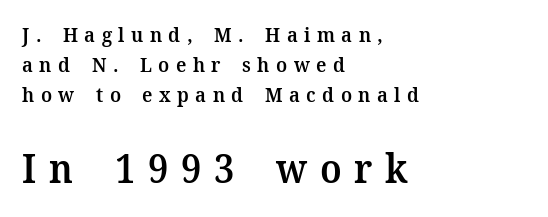
You could not count columns in this text — the font is proportionally spaced. The face used here is a semibold: visibly heavier than regular, lighter than bold. The passage shown is typeset with a serif family. These lines are set flush left with a ragged right edge.
